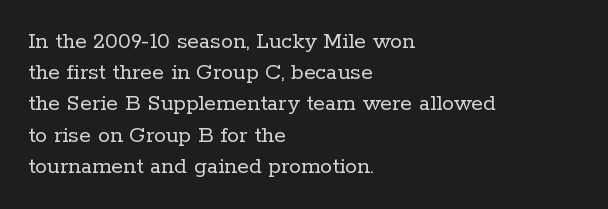
The ragged edge is on the right, which tells us the setting is flush left. The passage shown is not underscored anywhere. These lines were composed using upright roman letters. This sample uses plain, unmodified letter spacing. Reading down the column, the eye jumps a familiar distance to each next line.
